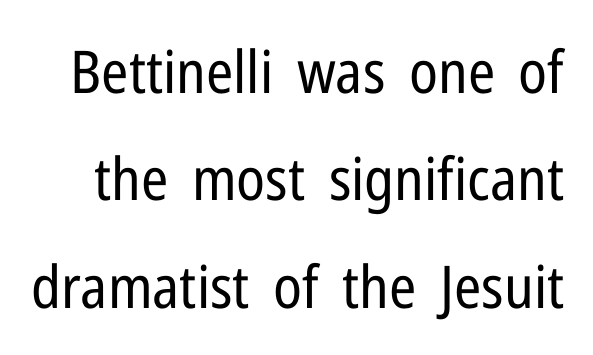
Q: Is the text bold? A: No.
Q: Is the text italic (slanted)? A: No, it is upright.
Q: Is the typeface a serif or a sans-serif typeface? A: Sans-serif.
Q: Is the text underlined? A: No.
Q: Is the spacing between letters normal or unusually wide? A: Normal.
Q: Width (condensed, normal, or wide)? A: Condensed.
Q: Stroke contrast? A: Low.
Q: x-height? A: Medium.
Q: Monospaced? A: No.
